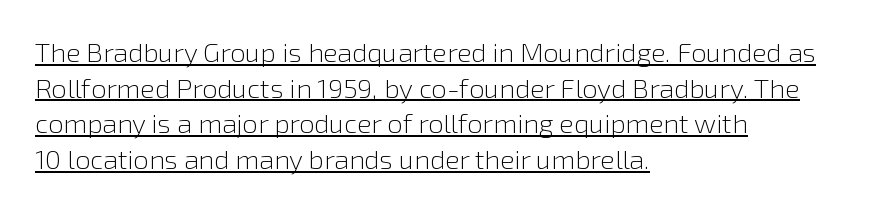
The image shows 27 px text type, upright; set left-aligned, normal line spacing (1.32x), normal letter spacing, underlined.
